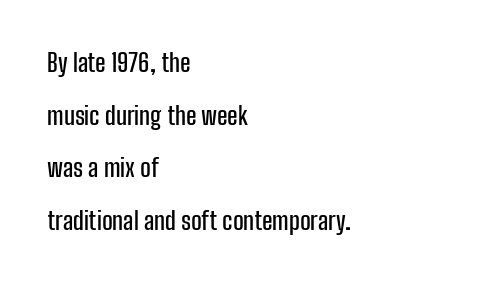
Posture: vertical. The passage shown stacks its lines with a broad gap. A classic flush-left, rag-right setting is used for this passage. No extra tracking has been applied to these lines.
